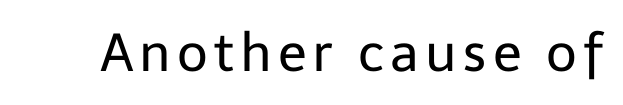
Q: Is the text bold? A: No.
Q: Is the text italic (slanted)? A: No, it is upright.
Q: Is the typeface a serif or a sans-serif typeface? A: Sans-serif.
Q: Is the text underlined? A: No.
Q: Width (condensed, normal, or wide)? A: Normal.
Q: Stroke contrast? A: Low.
Q: x-height? A: Medium.
Q: Monospaced? A: No.
